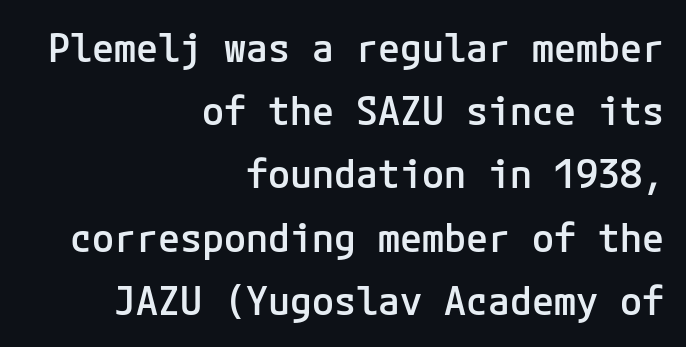
Q: Is the text bold? A: Semi-bold.
Q: Is the text italic (slanted)? A: No, it is upright.
Q: Is the typeface a serif or a sans-serif typeface? A: Sans-serif.
Q: Is the text underlined? A: No.
Q: How is the paragraph aligned? A: Right-aligned.
Q: Is the spacing between letters normal or unusually wide? A: Normal.
Q: Is the spacing between lines tight, normal or loose? A: Normal.
Q: Width (condensed, normal, or wide)? A: Normal.
Q: Stroke contrast? A: Low.
Q: x-height? A: Medium.
